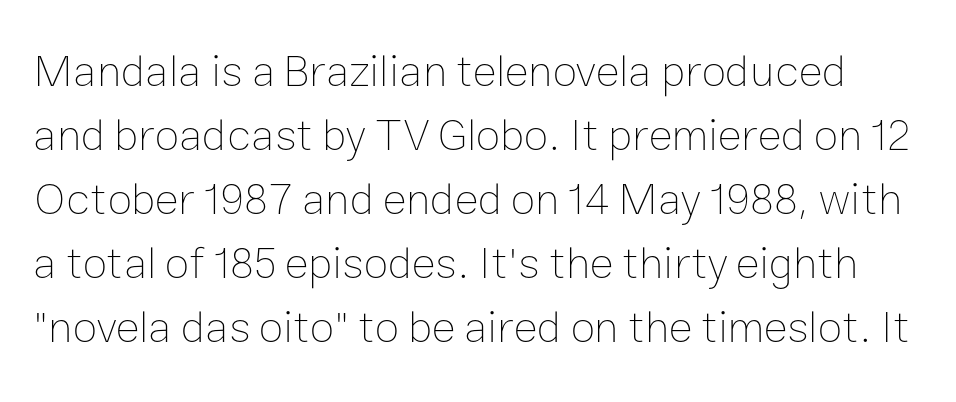
Q: Is the text bold? A: No.
Q: Is the text italic (slanted)? A: No, it is upright.
Q: Is the text underlined? A: No.
Q: Is the spacing between letters normal or unusually wide? A: Normal.
Q: Is the spacing between lines tight, normal or loose? A: Normal.
Q: Width (condensed, normal, or wide)? A: Normal.
Q: Stroke contrast? A: Low.
Q: x-height? A: Medium.
Q: Monospaced? A: No.
